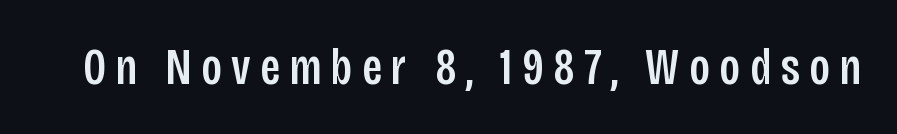
{"serif": "no", "italic": "no", "width": "condensed", "stroke_contrast": "low", "x_height": "large", "monospaced": "no", "underline": "no", "glyph_px": 51}
